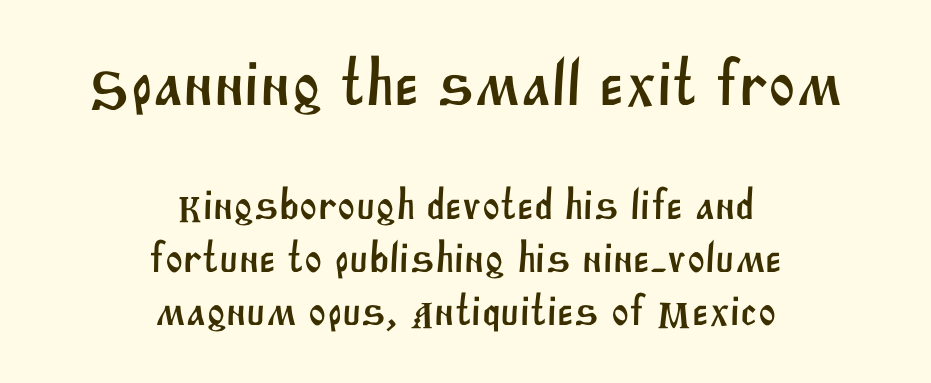
Q: Is the typeface a serif or a sans-serif typeface? A: Sans-serif.
Q: Is the text underlined? A: No.
Q: How is the paragraph aligned? A: Centered.
Q: Is the spacing between letters normal or unusually wide? A: Normal.
Q: Which block of text is set in a larger size, the first (top) or the second (bottom)? A: The first (top) one.
Q: Width (condensed, normal, or wide)? A: Normal.
Q: Stroke contrast? A: Medium.
Q: x-height? A: Large.
Q: Monospaced? A: No.
